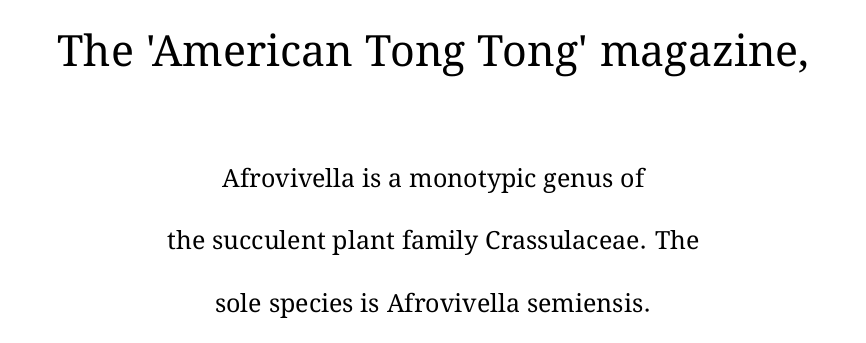
{"italic": "no", "bold": "no", "weight": "regular", "width": "normal", "stroke_contrast": "medium", "x_height": "medium", "monospaced": "no", "underline": "no", "align": "center", "line_spacing": "loose", "line_spacing_ratio": 2.5, "letter_spacing": "normal", "letter_spacing_em": 0.0, "larger_block": "first", "size_ratio": 1.72, "glyph_px": 43}
